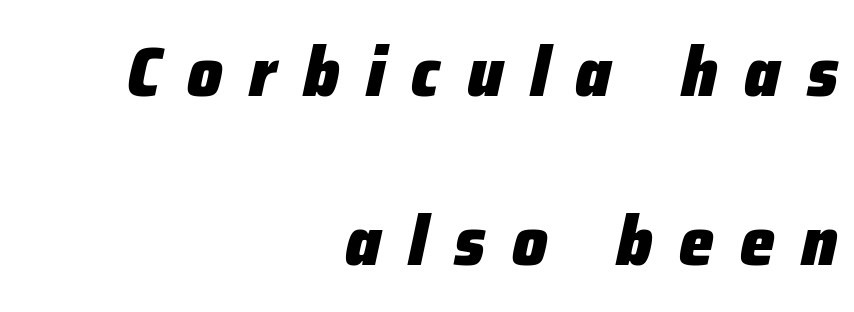
Q: Is the text bold? A: Yes.
Q: Is the text italic (slanted)? A: Yes, it leans right by about 12 degrees.
Q: Is the text underlined? A: No.
Q: How is the paragraph aligned? A: Right-aligned.
Q: Is the spacing between letters normal or unusually wide? A: Unusually wide.
Q: Is the spacing between lines tight, normal or loose? A: Loose.
Q: Width (condensed, normal, or wide)? A: Normal.
Q: Stroke contrast? A: Low.
Q: x-height? A: Medium.
Q: Monospaced? A: No.
